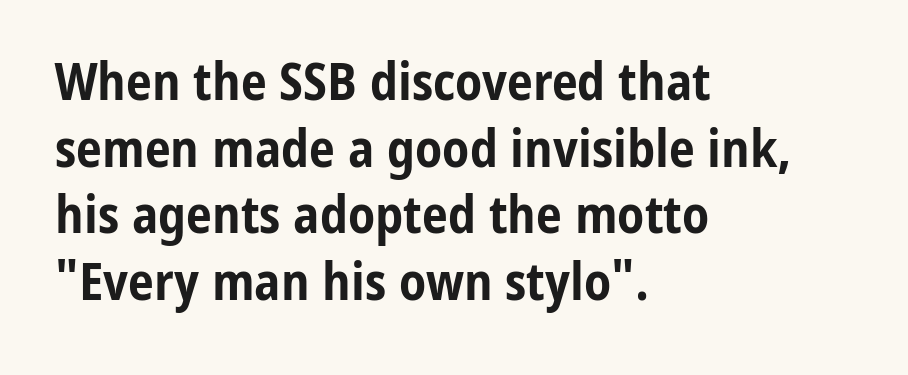
The image shows 52 px bold, condensed sans-serif type, upright; set left-aligned, normal line spacing (1.28x), normal letter spacing, not underlined; low stroke contrast and a medium x-height.
